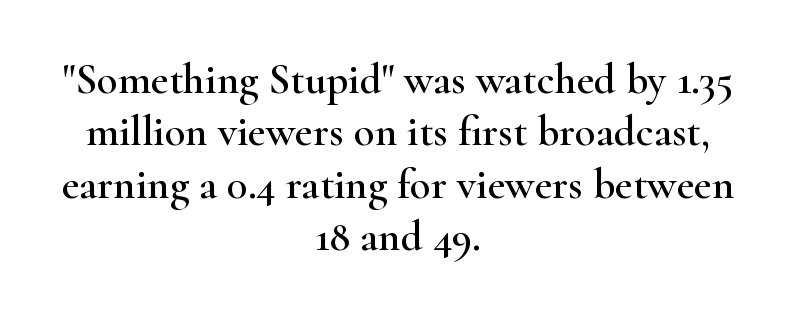
These lines are rendered in a variable-pitch font. A typesetter would label this face a serif. Check the space under the baseline: it is left empty. This is roman type, the default non-slanted kind.
